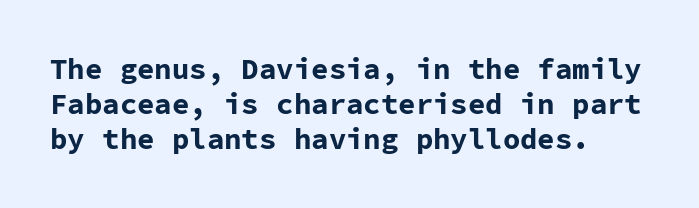
Q: Is the text bold? A: Yes.
Q: Is the text italic (slanted)? A: No, it is upright.
Q: Is the typeface a serif or a sans-serif typeface? A: Sans-serif.
Q: Is the text underlined? A: No.
Q: Is the spacing between letters normal or unusually wide? A: Normal.
Q: Width (condensed, normal, or wide)? A: Normal.
Q: Stroke contrast? A: Low.
Q: x-height? A: Medium.
Q: Monospaced? A: Yes.
